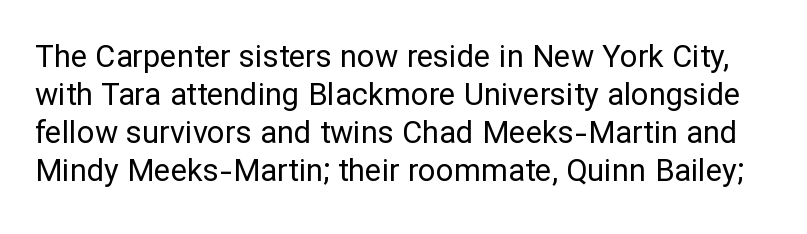
{"serif": "no", "italic": "no", "bold": "no", "weight": "regular", "width": "normal", "stroke_contrast": "low", "x_height": "medium", "monospaced": "no", "underline": "no", "line_spacing_ratio": 1.23, "letter_spacing": "normal", "letter_spacing_em": 0.0, "glyph_px": 31}
